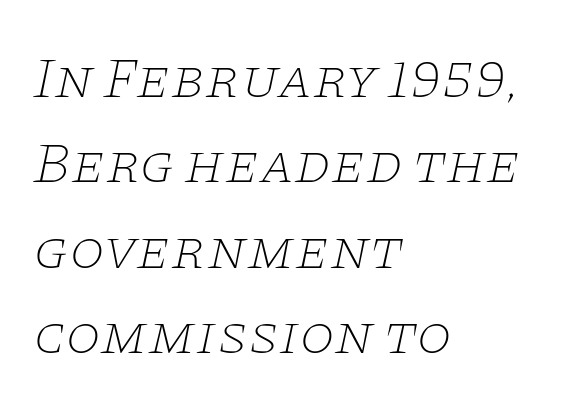
Looks like regular typesetting: each glyph gets only the width it needs. The face used here is rendered with its standard letterfit. Rendered with sloped, italic letterforms. Yep, those are serifs on the letters. Reading down the block, your eye returns to a fixed left position each line.
